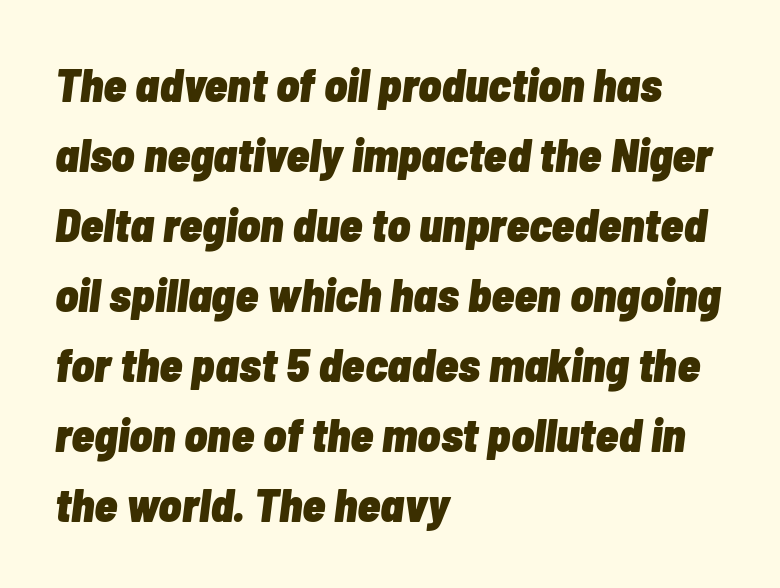
{"italic": "yes", "lean": "right", "slant_degrees": 7, "bold": "yes", "weight": "heavy", "width": "condensed", "stroke_contrast": "low", "x_height": "medium", "monospaced": "no", "underline": "no", "align": "left", "line_spacing": "normal", "line_spacing_ratio": 1.49, "letter_spacing": "normal", "letter_spacing_em": 0.0, "glyph_px": 47}
